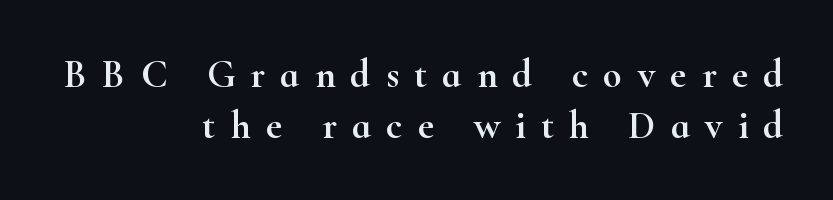
{"serif": "yes", "italic": "no", "width": "wide", "stroke_contrast": "high", "x_height": "small", "monospaced": "no", "underline": "no", "align": "right", "line_spacing": "normal", "line_spacing_ratio": 1.3, "letter_spacing": "wide", "letter_spacing_em": 0.39, "glyph_px": 39}
